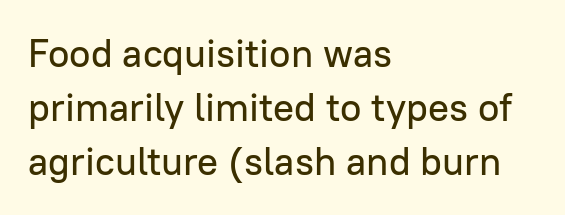
The image shows 39 px sans-serif type, upright; set left-aligned, normal line spacing (1.39x), normal letter spacing, not underlined; low stroke contrast and a medium x-height.
